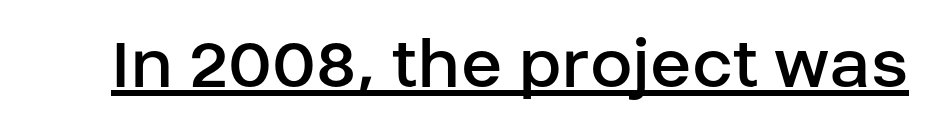
Q: Is the text bold? A: No.
Q: Is the text italic (slanted)? A: No, it is upright.
Q: Is the typeface a serif or a sans-serif typeface? A: Sans-serif.
Q: Is the text underlined? A: Yes.
Q: Is the spacing between letters normal or unusually wide? A: Normal.
Q: Width (condensed, normal, or wide)? A: Normal.
Q: Stroke contrast? A: Low.
Q: x-height? A: Large.
Q: Monospaced? A: No.
